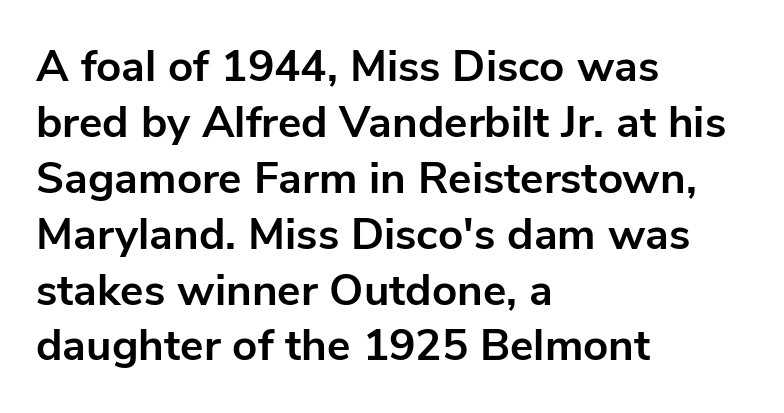
Q: Is the text bold? A: Yes.
Q: Is the text italic (slanted)? A: No, it is upright.
Q: Is the typeface a serif or a sans-serif typeface? A: Sans-serif.
Q: Is the text underlined? A: No.
Q: How is the paragraph aligned? A: Left-aligned.
Q: Is the spacing between letters normal or unusually wide? A: Normal.
Q: Is the spacing between lines tight, normal or loose? A: Normal.
Q: Width (condensed, normal, or wide)? A: Normal.
Q: Stroke contrast? A: Low.
Q: x-height? A: Medium.
Q: Monospaced? A: No.
